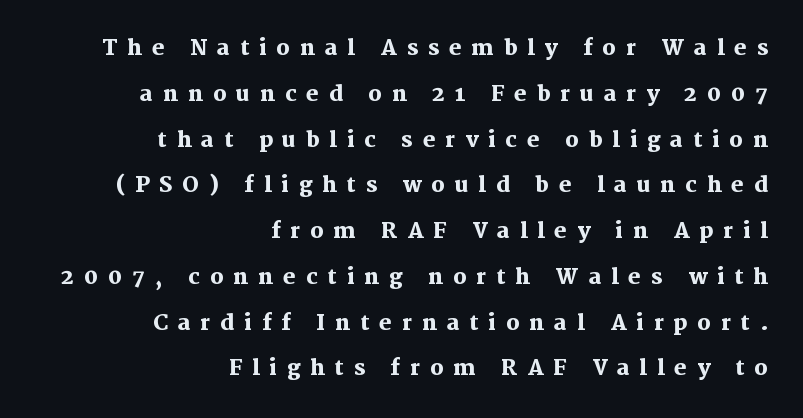
Q: Is the text bold? A: Yes.
Q: Is the text italic (slanted)? A: No, it is upright.
Q: Is the text underlined? A: No.
Q: How is the paragraph aligned? A: Right-aligned.
Q: Is the spacing between letters normal or unusually wide? A: Unusually wide.
Q: Is the spacing between lines tight, normal or loose? A: Loose.
